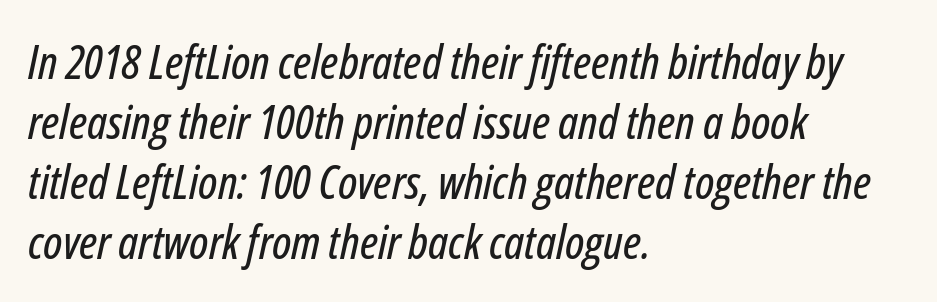
Q: Is the text italic (slanted)? A: Yes, it leans right by about 12 degrees.
Q: Is the text underlined? A: No.
Q: How is the paragraph aligned? A: Left-aligned.
Q: Is the spacing between letters normal or unusually wide? A: Normal.
Q: Is the spacing between lines tight, normal or loose? A: Normal.
Q: Width (condensed, normal, or wide)? A: Condensed.
Q: Stroke contrast? A: Low.
Q: x-height? A: Medium.
Q: Monospaced? A: No.
